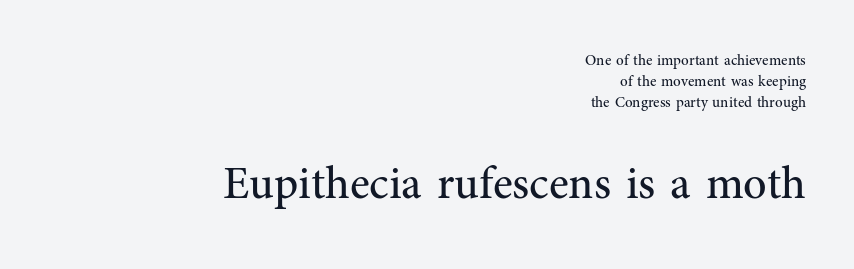
Q: Is the text bold? A: No.
Q: Is the text italic (slanted)? A: No, it is upright.
Q: Is the typeface a serif or a sans-serif typeface? A: Serif.
Q: Is the text underlined? A: No.
Q: How is the paragraph aligned? A: Right-aligned.
Q: Is the spacing between letters normal or unusually wide? A: Normal.
Q: Is the spacing between lines tight, normal or loose? A: Normal.
Q: Which block of text is set in a larger size, the first (top) or the second (bottom)? A: The second (bottom) one.
Q: Width (condensed, normal, or wide)? A: Normal.
Q: Stroke contrast? A: Medium.
Q: x-height? A: Medium.
Q: Monospaced? A: No.
